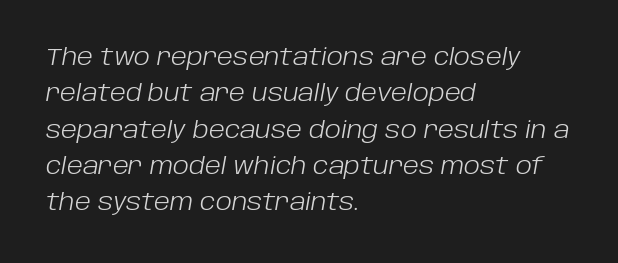
{"italic": "yes", "lean": "right", "slant_degrees": 10, "bold": "no", "underline": "no", "align": "left", "line_spacing": "normal", "line_spacing_ratio": 1.58, "letter_spacing": "normal", "letter_spacing_em": 0.0, "glyph_px": 23}
